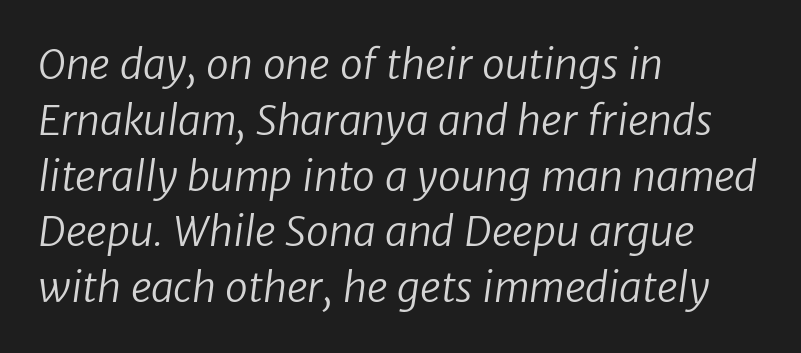
The font sits on the lighter half of the weight spectrum, regular included. In terms of letterform style, serifs are entirely absent. Words appear dense and cohesive because spacing is normal. Vertically, the passage feels balanced, rows spaced as you'd expect. All the whitespace from short lines collects on the right. Proportional: the letters do not fall into vertical columns.
